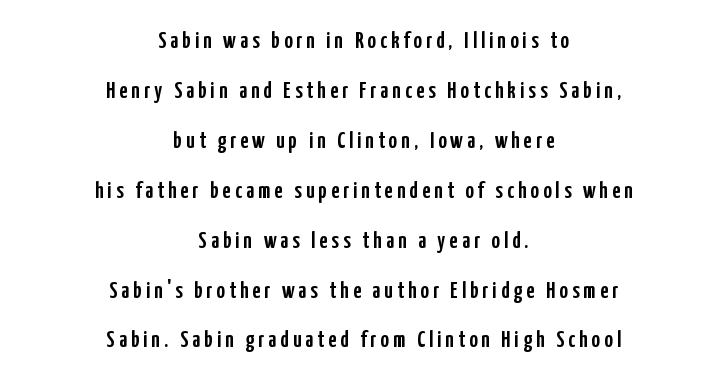
The type sits square on the baseline with zero lean. Regarding leading, the lines here are spaced well apart. The baseline area is clear. The lines are quadded center.
